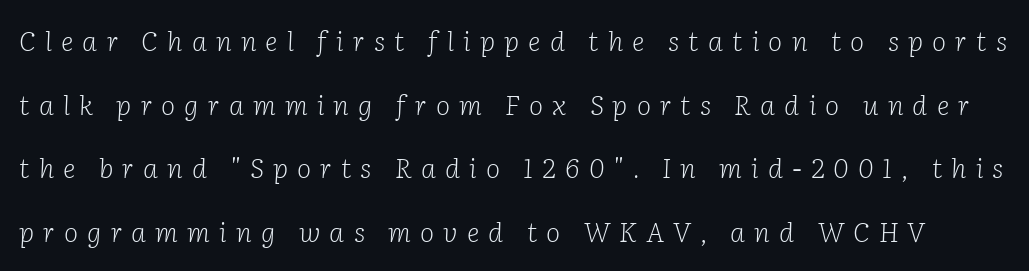
{"italic": "yes", "lean": "right", "slant_degrees": 2, "bold": "no", "underline": "no", "line_spacing": "loose", "line_spacing_ratio": 2.36, "letter_spacing": "wide", "letter_spacing_em": 0.34, "glyph_px": 27}
